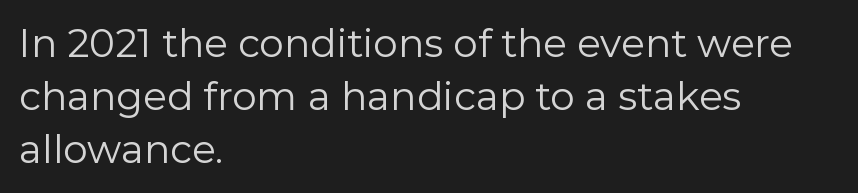
The image shows 39 px regular-weight sans-serif type, upright; set left-aligned, normal line spacing (1.36x), normal letter spacing, not underlined; low stroke contrast and a medium x-height.
